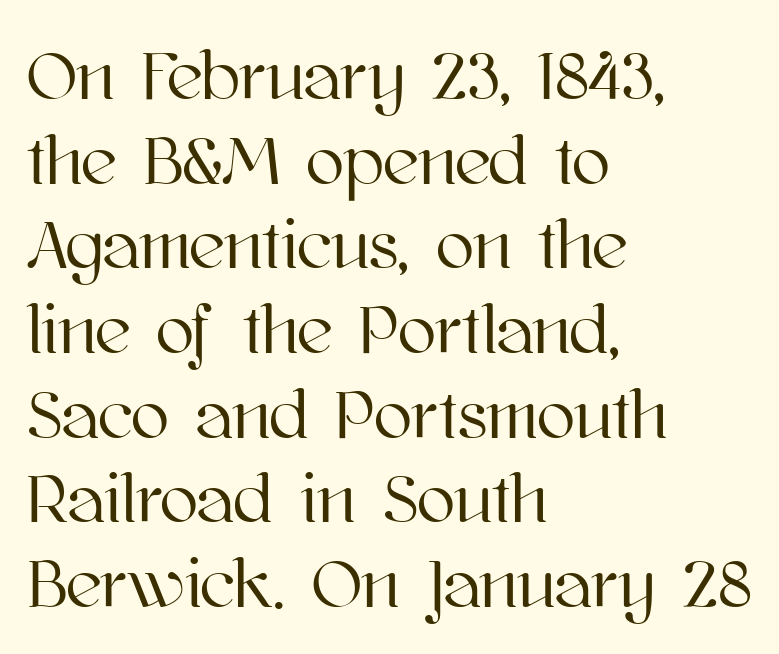
The image shows 70 px text type, upright; set left-aligned, line spacing 1.21x, normal letter spacing, not underlined; high stroke contrast and a medium x-height.
